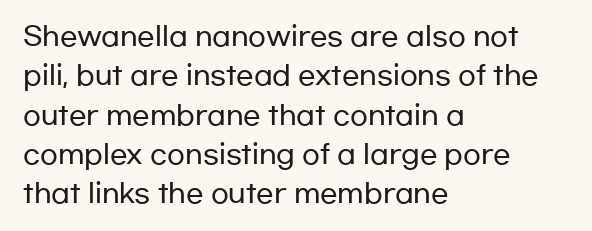
The image shows 26 px text type, upright; set left-aligned, normal line spacing (1.51x), normal letter spacing, not underlined.
